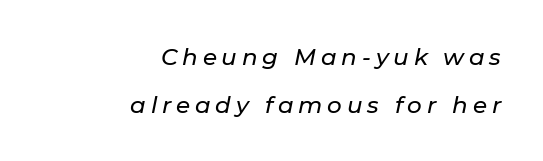
Q: Is the text italic (slanted)? A: Yes, it leans right by about 11 degrees.
Q: Is the text underlined? A: No.
Q: How is the paragraph aligned? A: Right-aligned.
Q: Is the spacing between letters normal or unusually wide? A: Unusually wide.
Q: Is the spacing between lines tight, normal or loose? A: Loose.
